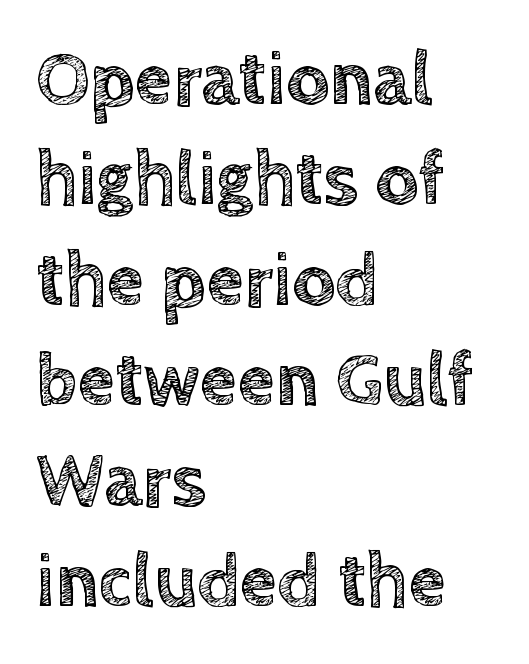
The image shows 76 px text type, upright; set left-aligned, normal line spacing (1.32x), normal letter spacing, not underlined; a large x-height.
